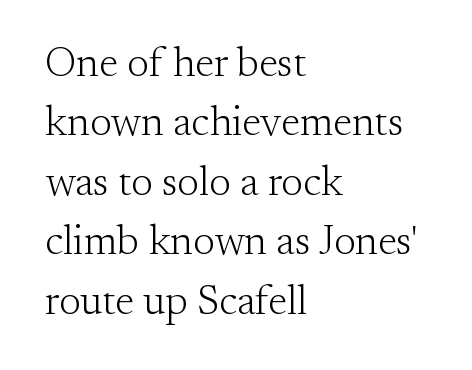
{"serif": "yes", "italic": "no", "bold": "no", "weight": "light", "width": "normal", "stroke_contrast": "medium", "x_height": "small", "monospaced": "no", "underline": "no", "align": "left", "line_spacing": "normal", "line_spacing_ratio": 1.45, "letter_spacing": "normal", "letter_spacing_em": 0.0, "glyph_px": 41}
